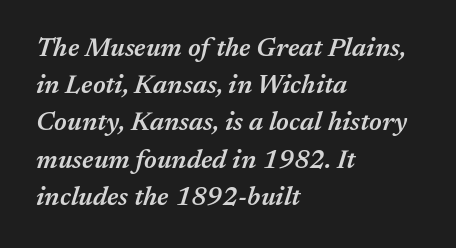
The rendering applies a slant to the glyphs. One glance says typical: line gaps are just what's usual. Look at the tracking — it's just the regular setting, nothing added. The strip under each line holds only bare page. Every letter is mildly thick-stroked: semibold rather than bold. The paragraph has a hard left edge and a soft right edge.
